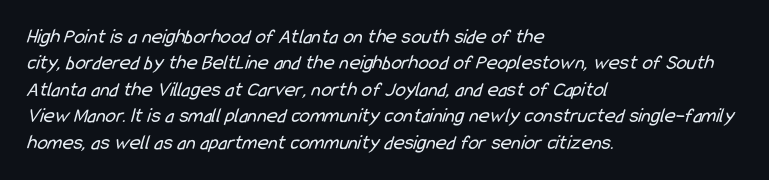
{"bold": "no", "underline": "no", "align": "left", "line_spacing": "normal", "line_spacing_ratio": 1.26, "letter_spacing": "normal", "letter_spacing_em": 0.0, "glyph_px": 21}
